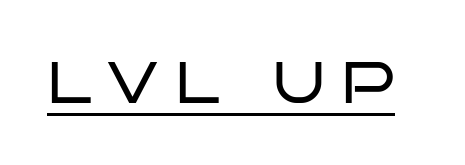
The image shows 58 px regular-weight, wide sans-serif type, upright; set unusually wide letter spacing (+0.28 em), underlined; low stroke contrast and a large x-height.
